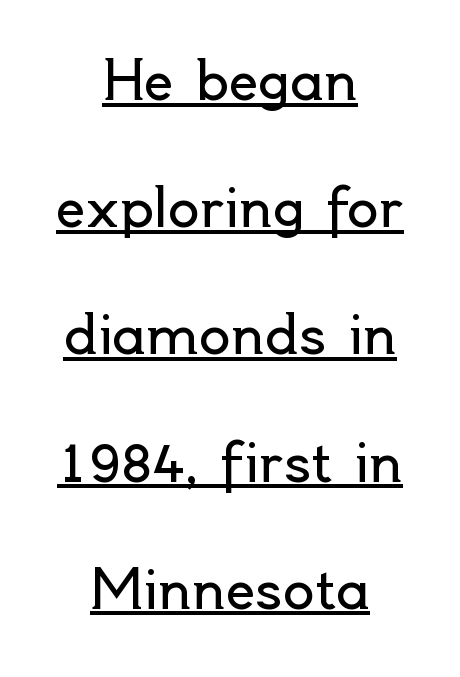
The image shows 53 px regular-weight sans-serif type, upright; set centered, loose line spacing (2.4x), normal letter spacing, underlined; a small x-height.
